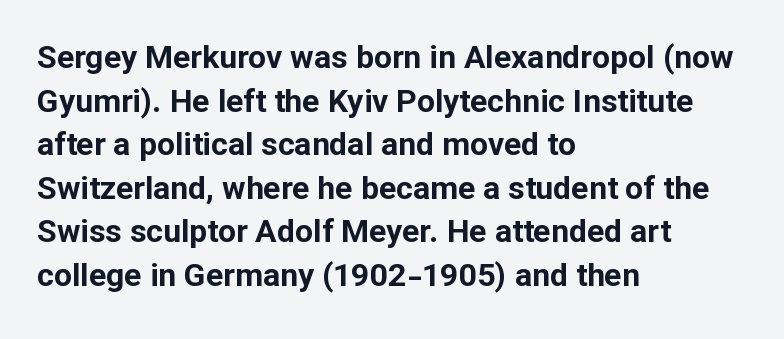
Look at the stroke-to-counter ratio: heavy, a bold. If you drew a line through each stem, it would be perfectly vertical. The space between consecutive lines is moderate. Honestly, the letter spacing is just normal — you wouldn't notice it.
